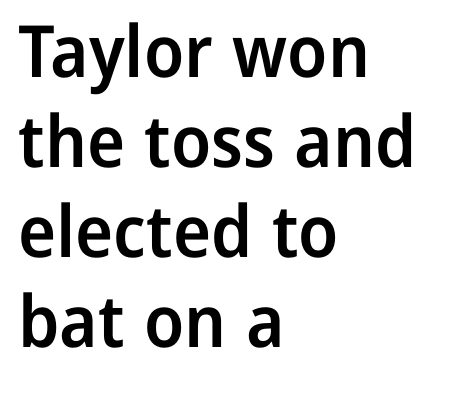
Honestly, there is no underline to notice here at all. A semibold gives these letters moderate extra thickness, short of bold. These lines are composed in type without serifs. The designer left line spacing at the default. Looks like regular typesetting: each glyph gets only the width it needs.
